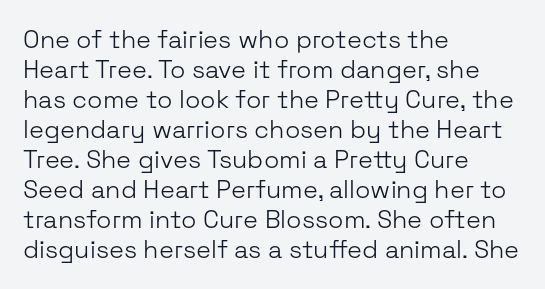
{"italic": "no", "bold": "no", "underline": "no", "align": "left", "line_spacing_ratio": 1.2, "letter_spacing": "normal", "letter_spacing_em": 0.0, "glyph_px": 25}
